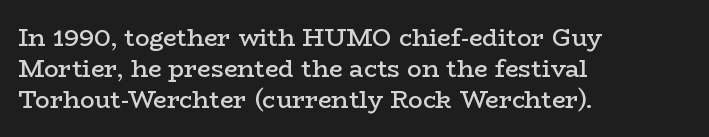
The strip under each line holds only bare page. Default kerning and tracking; the words read as compact shapes. This is the regular roman posture of the typeface. Regular leading. One-word summary of the alignment: left.
